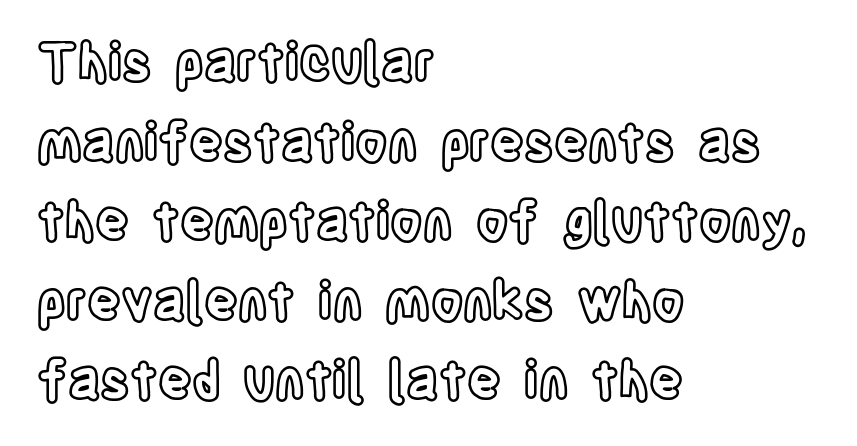
The zone under the glyphs is completely vacant. Nothing unusual about the tracking: characters are spaced as the font intends. A typesetter would mark this as roman, not italic. Line starts are locked; line ends wander. Varying glyph widths throughout — classic text-font behaviour.
